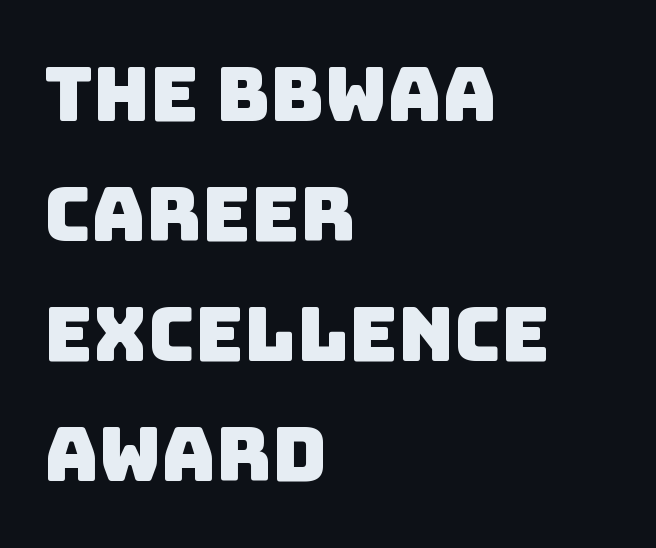
The image shows 75 px sans-serif type; set left-aligned, normal line spacing (1.6x), normal letter spacing, not underlined; low stroke contrast and a large x-height.
